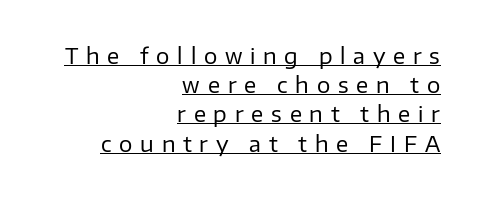
Q: Is the text bold? A: No.
Q: Is the text italic (slanted)? A: No, it is upright.
Q: Is the text underlined? A: Yes.
Q: How is the paragraph aligned? A: Right-aligned.
Q: Is the spacing between letters normal or unusually wide? A: Unusually wide.
Q: Is the spacing between lines tight, normal or loose? A: Normal.
